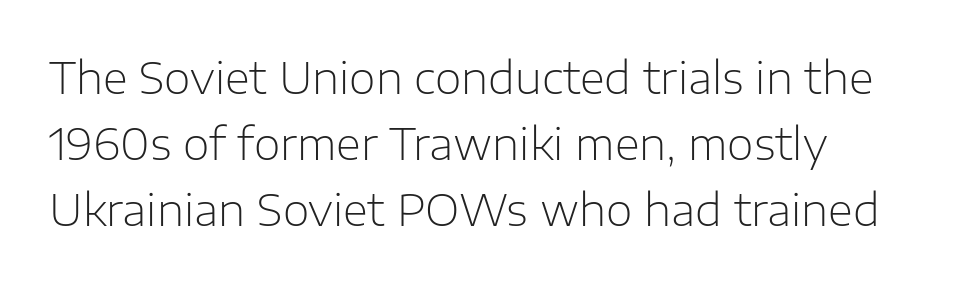
Is this a fixed-width face? No — the glyphs have proportional, varying widths. The leading is moderate, giving the passage an even texture. In terms of posture, this sample is upright. The specimen omits any rule beneath the text block's lines. A light-to-regular cut is what we see here.
